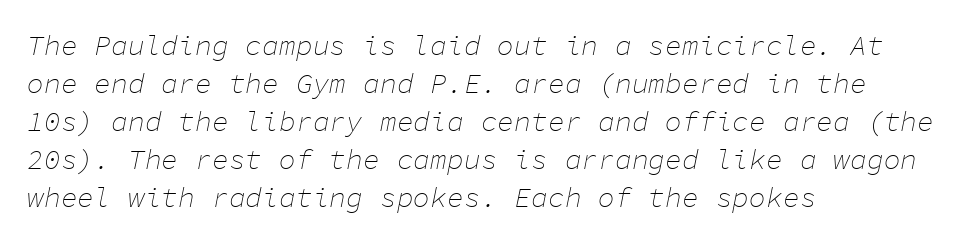
Q: Is the text bold? A: No.
Q: Is the text italic (slanted)? A: Yes, it leans right by about 11 degrees.
Q: Is the text underlined? A: No.
Q: How is the paragraph aligned? A: Left-aligned.
Q: Is the spacing between letters normal or unusually wide? A: Normal.
Q: Is the spacing between lines tight, normal or loose? A: Normal.
Q: Width (condensed, normal, or wide)? A: Normal.
Q: Stroke contrast? A: Low.
Q: x-height? A: Medium.
Q: Monospaced? A: Yes.
